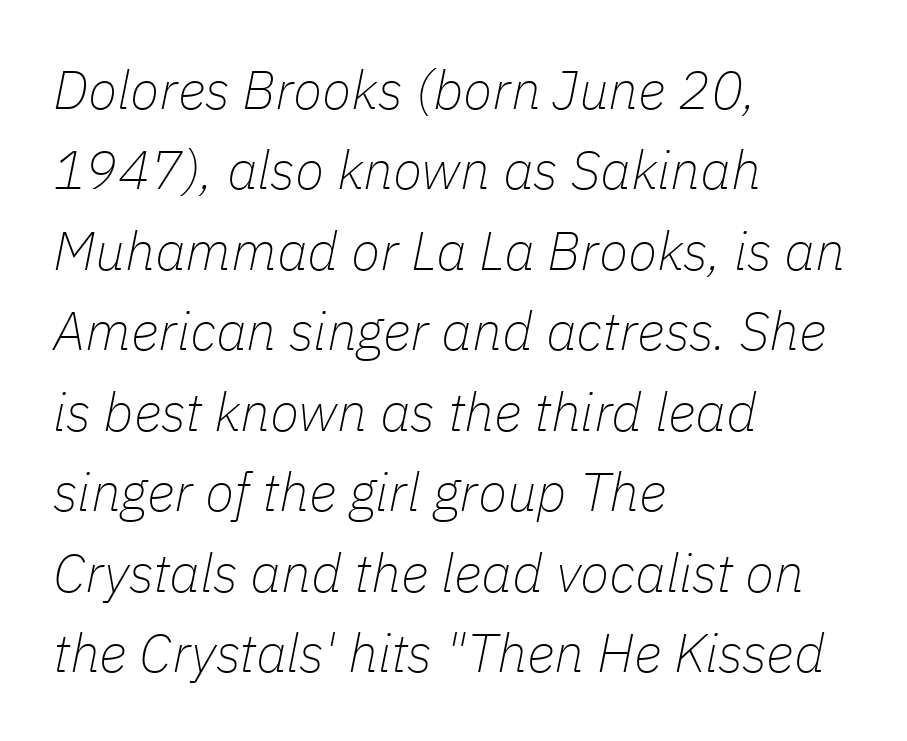
The image shows 54 px thin type, italic (leaning right); set left-aligned, normal line spacing (1.49x), normal letter spacing, not underlined; low stroke contrast and a medium x-height.
